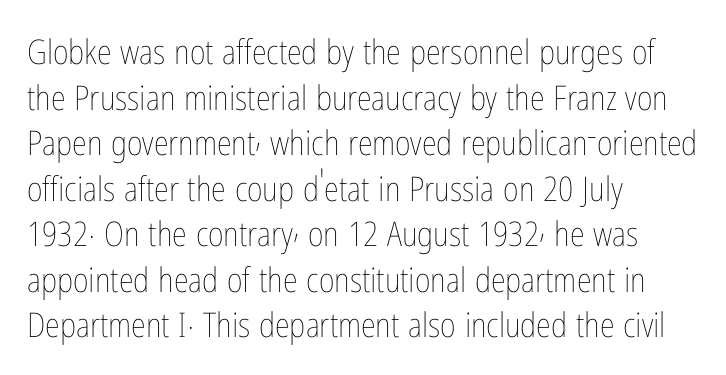
The horizontal fit of the characters is conventional and even. The lettering stays uniformly vertical, giving the passage a roman look. You could not count columns in this text — the font is proportionally spaced. The paragraph shown leans on its left margin. Check under the words: just untouched page.
